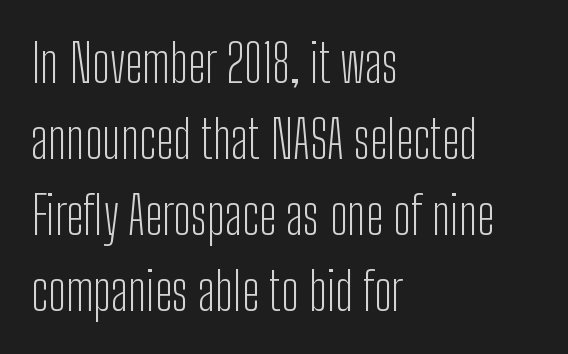
The image shows 52 px light, condensed sans-serif type, upright; set left-aligned, normal line spacing (1.46x), normal letter spacing, not underlined; low stroke contrast and a medium x-height.
